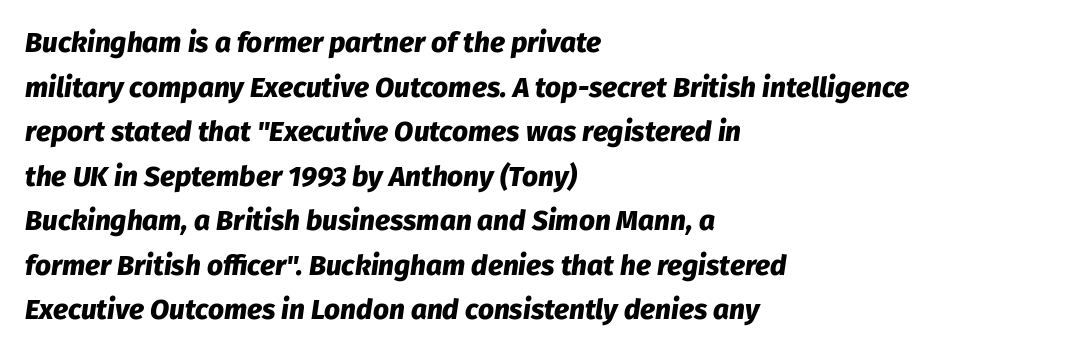
You could not count columns in this text — the font is proportionally spaced. In terms of posture, this sample is oblique. Each word holds together tightly as a unit, with standard inter-letter gaps. The foot of each line stays bare and open.
